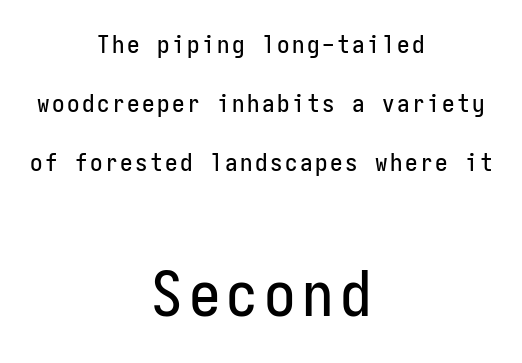
Here the designer chose a console-style face with uniform glyph widths. The letters stand straight up with perfectly vertical stems. Are there feet on the stems? There aren't — it's a sans. Reading top to bottom, the characters get bigger at the block break. Is the block centered? Yes — each line is placed symmetrically about the middle.
